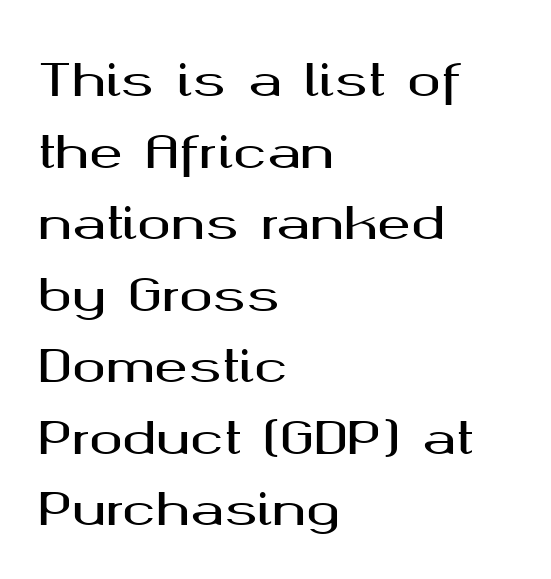
{"serif": "no", "italic": "no", "width": "wide", "stroke_contrast": "medium", "x_height": "medium", "monospaced": "no", "underline": "no", "align": "left", "line_spacing": "normal", "line_spacing_ratio": 1.59, "letter_spacing": "normal", "letter_spacing_em": 0.0, "glyph_px": 45}
